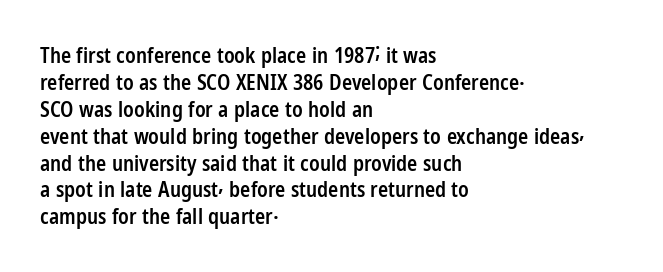
Q: Is the text bold? A: Semi-bold.
Q: Is the text italic (slanted)? A: No, it is upright.
Q: Is the text underlined? A: No.
Q: How is the paragraph aligned? A: Left-aligned.
Q: Is the spacing between letters normal or unusually wide? A: Normal.
Q: Is the spacing between lines tight, normal or loose? A: Normal.
